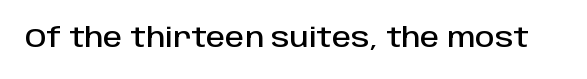
This rendering leaves character spacing at its baseline value. Has an underline been added? It has not. No italicization has been applied; the sample stays upright.
